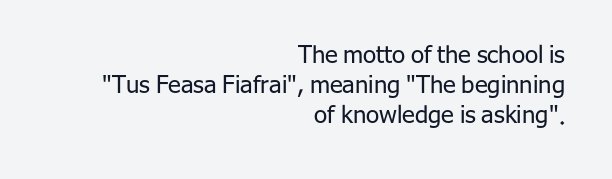
{"italic": "no", "bold": "no", "underline": "no", "align": "right", "line_spacing_ratio": 1.24, "letter_spacing": "normal", "letter_spacing_em": 0.0, "glyph_px": 24}
